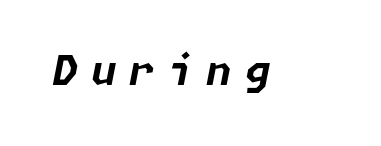
The image shows 41 px bold type, italic (leaning right); set unusually wide letter spacing (+0.32 em), not underlined; low stroke contrast and a medium x-height.
